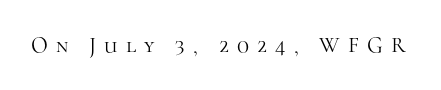
These lines have a slow, spaced-out rhythm from letter to letter. The passage shown is not underscored anywhere. A roman cut, with each character standing at attention. The face looks like a standard text weight, possibly lighter.
